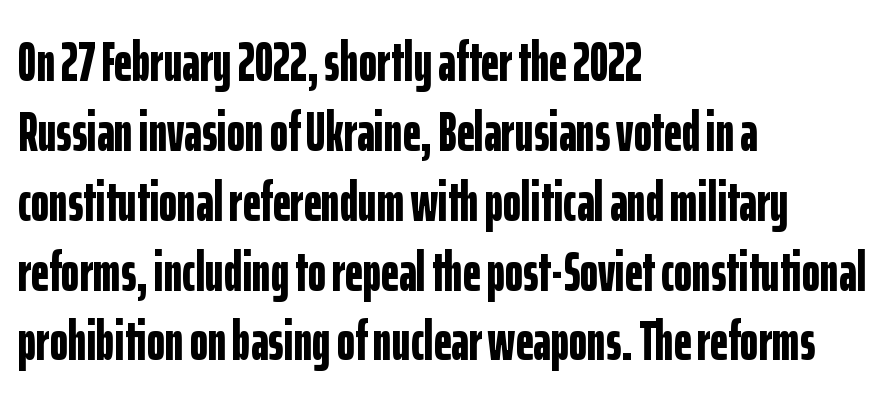
Q: Is the text bold? A: Yes.
Q: Is the text italic (slanted)? A: No, it is upright.
Q: Is the typeface a serif or a sans-serif typeface? A: Sans-serif.
Q: Is the text underlined? A: No.
Q: How is the paragraph aligned? A: Left-aligned.
Q: Is the spacing between letters normal or unusually wide? A: Normal.
Q: Is the spacing between lines tight, normal or loose? A: Normal.
Q: Width (condensed, normal, or wide)? A: Condensed.
Q: Stroke contrast? A: Low.
Q: x-height? A: Medium.
Q: Monospaced? A: No.
